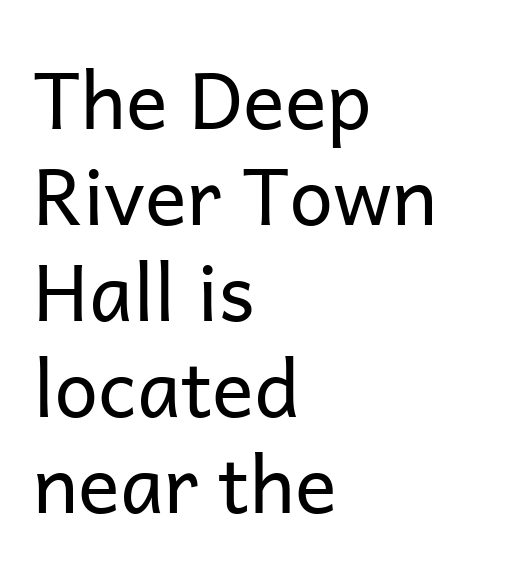
The image shows 78 px regular-weight sans-serif type, upright; set left-aligned, line spacing 1.23x, normal letter spacing, not underlined; low stroke contrast and a medium x-height.
